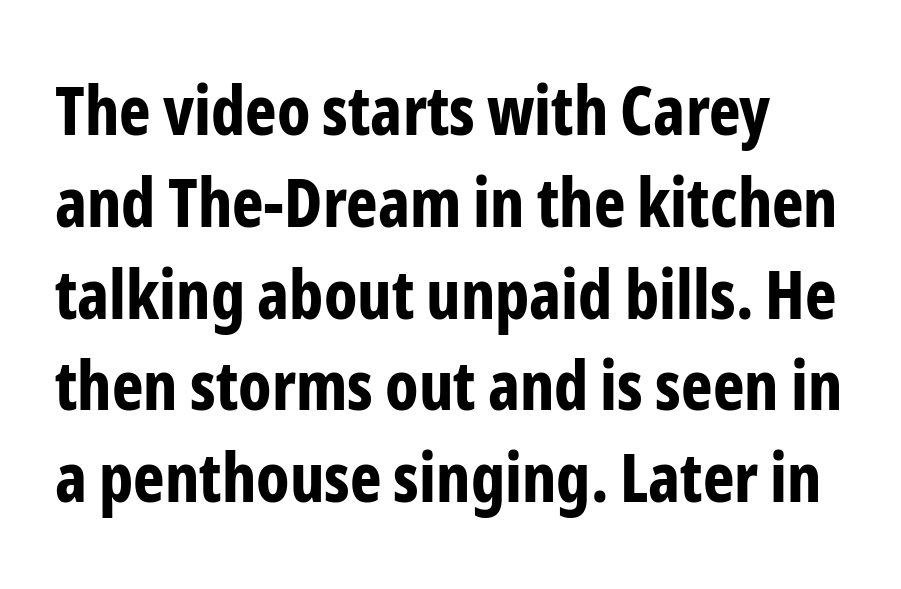
{"serif": "no", "italic": "no", "bold": "yes", "weight": "bold", "width": "condensed", "stroke_contrast": "low", "x_height": "medium", "monospaced": "no", "underline": "no", "line_spacing": "normal", "line_spacing_ratio": 1.37, "letter_spacing": "normal", "letter_spacing_em": 0.0, "glyph_px": 67}
